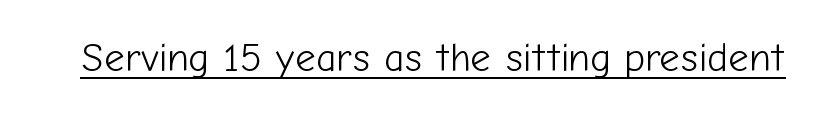
The image shows 40 px light sans-serif type, upright; set normal letter spacing, underlined; low stroke contrast and a medium x-height.
